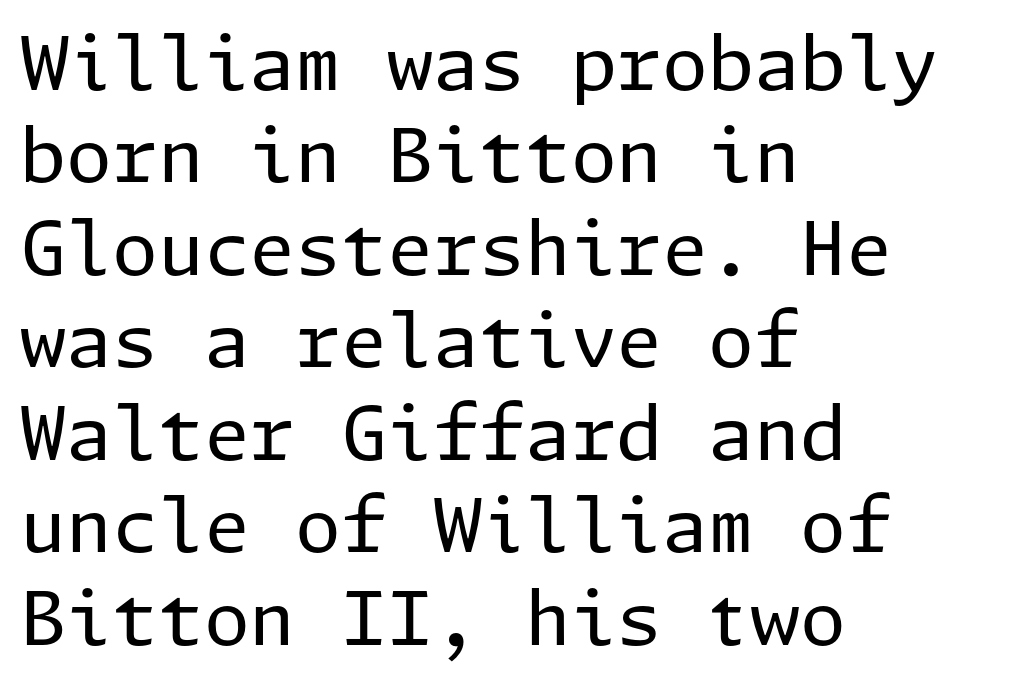
The strip under each line holds only bare page. No chunkiness to these letters — they're not bold. This rendering employs a face without finishing strokes, i.e., a sans-serif. Italic? Not at all — the glyphs are vertical. The passage is arranged the way most books set body copy — flush left. The gaps between neighbouring characters are ordinary and unremarkable.
